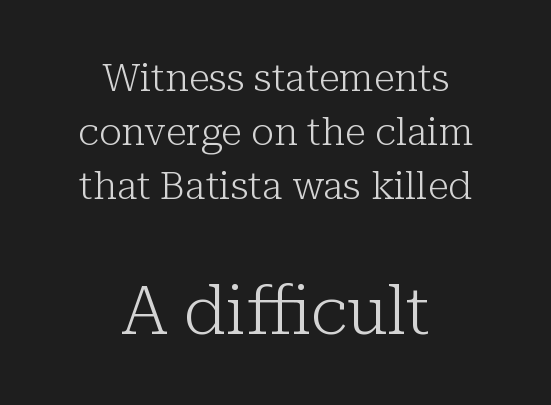
Q: Is the text bold? A: No.
Q: Is the text italic (slanted)? A: No, it is upright.
Q: Is the typeface a serif or a sans-serif typeface? A: Serif.
Q: Is the text underlined? A: No.
Q: How is the paragraph aligned? A: Centered.
Q: Is the spacing between letters normal or unusually wide? A: Normal.
Q: Is the spacing between lines tight, normal or loose? A: Normal.
Q: Which block of text is set in a larger size, the first (top) or the second (bottom)? A: The second (bottom) one.
Q: Width (condensed, normal, or wide)? A: Normal.
Q: Stroke contrast? A: Low.
Q: x-height? A: Medium.
Q: Monospaced? A: No.
